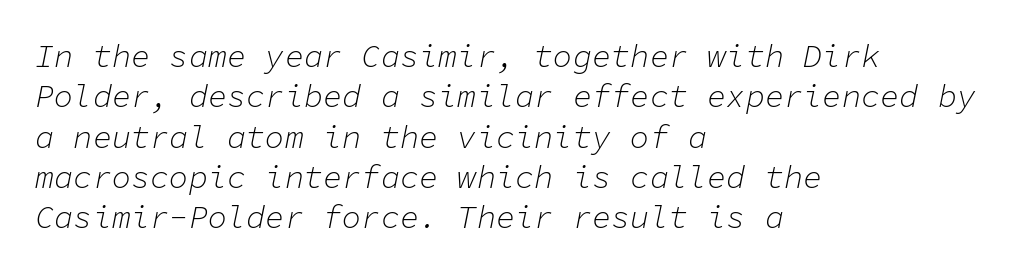
Q: Is the text bold? A: No.
Q: Is the text italic (slanted)? A: Yes, it leans right by about 11 degrees.
Q: Is the text underlined? A: No.
Q: How is the paragraph aligned? A: Left-aligned.
Q: Is the spacing between letters normal or unusually wide? A: Normal.
Q: Is the spacing between lines tight, normal or loose? A: Normal.
Q: Width (condensed, normal, or wide)? A: Normal.
Q: Stroke contrast? A: Low.
Q: x-height? A: Medium.
Q: Monospaced? A: Yes.
